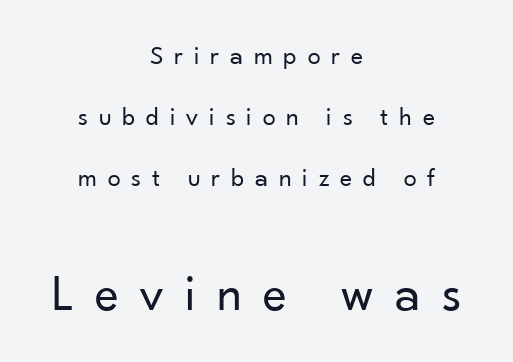
The image shows 51 px regular-weight sans-serif type, upright; set centered, loose line spacing (2.34x), unusually wide letter spacing (+0.42 em), not underlined; the second (bottom) block is 1.96x larger; low stroke contrast and a small x-height.
